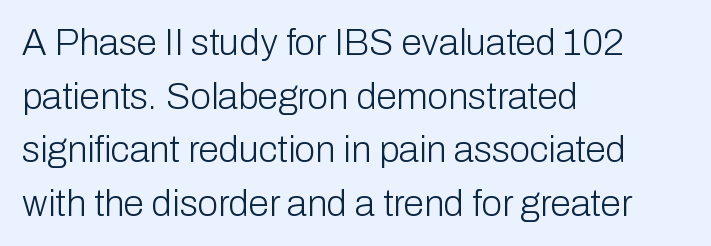
The image shows 37 px light sans-serif type, upright; set left-aligned, normal line spacing (1.45x), normal letter spacing, not underlined; low stroke contrast and a medium x-height.
